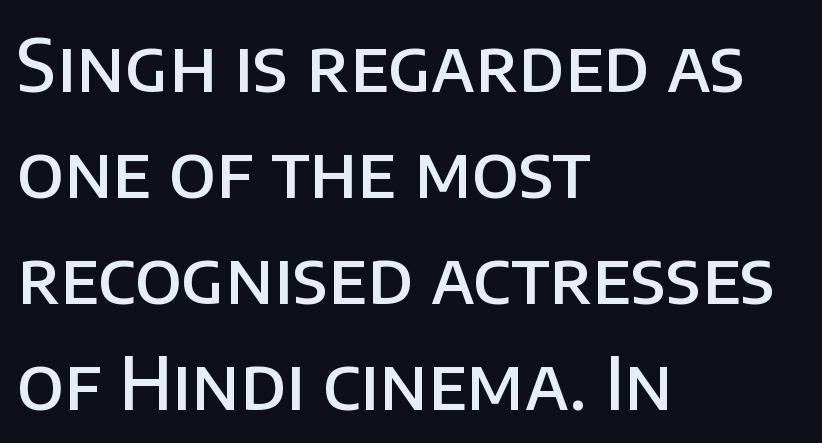
{"serif": "no", "italic": "no", "bold": "semi", "weight": "semibold", "width": "normal", "stroke_contrast": "low", "x_height": "large", "monospaced": "no", "underline": "no", "align": "left", "line_spacing": "normal", "line_spacing_ratio": 1.47, "letter_spacing": "normal", "letter_spacing_em": 0.0, "glyph_px": 72}
